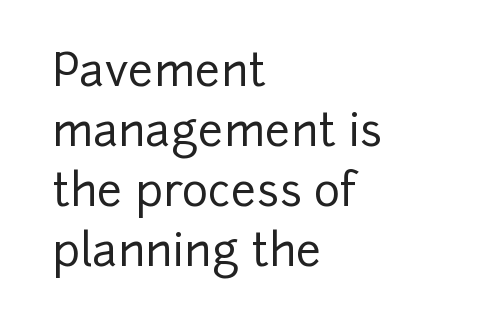
Alignment: flush left. The type family on display is of the sans-serif kind. A typesetter would call this leading conventional body-copy spacing. The letterforms sit shoulder to shoulder at normal distance. Nobody drew a line under any word here. Notice how the stems are strictly vertical — no italics here.
